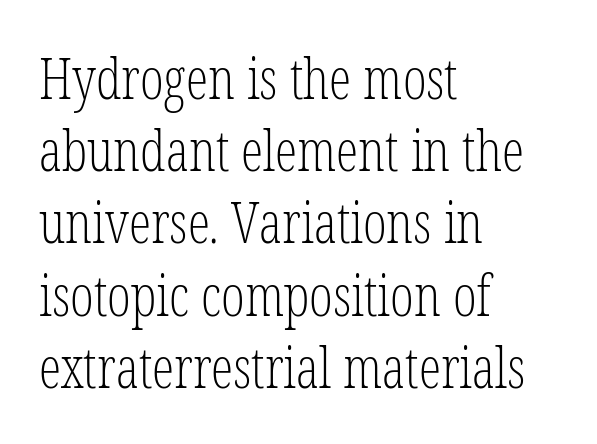
Letter spacing: default. Plain, unruled lines of type. This is serif lettering, the kind often seen in printed books. Vertical strokes here are truly vertical.
